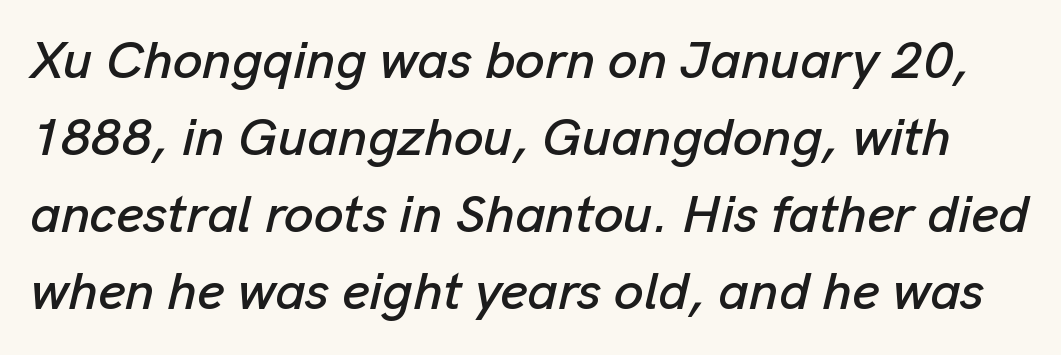
Q: Is the text italic (slanted)? A: Yes, it leans right by about 13 degrees.
Q: Is the text underlined? A: No.
Q: Is the spacing between letters normal or unusually wide? A: Normal.
Q: Is the spacing between lines tight, normal or loose? A: Normal.
Q: Width (condensed, normal, or wide)? A: Normal.
Q: Stroke contrast? A: Low.
Q: x-height? A: Medium.
Q: Monospaced? A: No.
